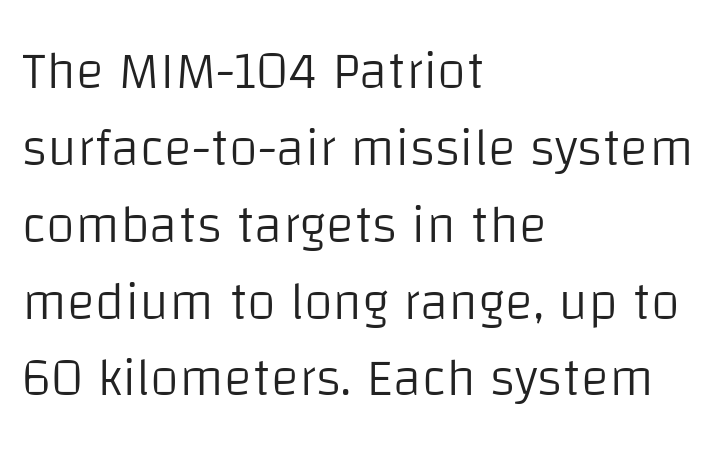
Q: Is the text bold? A: No.
Q: Is the text italic (slanted)? A: No, it is upright.
Q: Is the typeface a serif or a sans-serif typeface? A: Sans-serif.
Q: Is the text underlined? A: No.
Q: How is the paragraph aligned? A: Left-aligned.
Q: Is the spacing between letters normal or unusually wide? A: Normal.
Q: Is the spacing between lines tight, normal or loose? A: Normal.
Q: Width (condensed, normal, or wide)? A: Normal.
Q: Stroke contrast? A: Low.
Q: x-height? A: Large.
Q: Monospaced? A: No.
